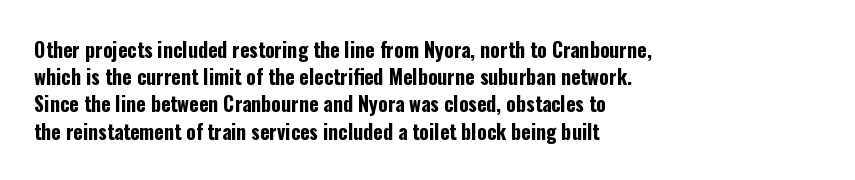
{"italic": "no", "bold": "yes", "underline": "no", "align": "left", "line_spacing": "normal", "line_spacing_ratio": 1.36, "letter_spacing": "normal", "letter_spacing_em": 0.0, "glyph_px": 20}
